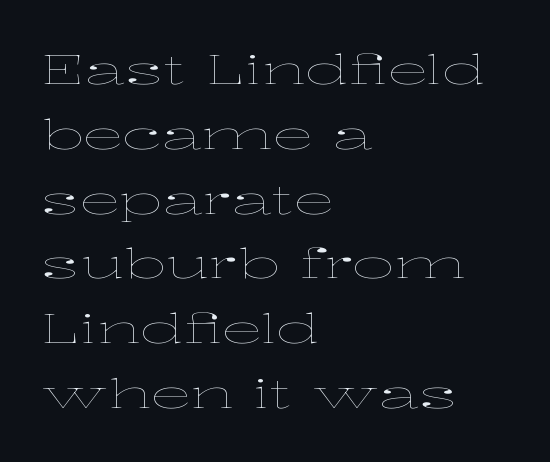
{"italic": "no", "bold": "no", "weight": "thin", "width": "wide", "stroke_contrast": "low", "x_height": "medium", "monospaced": "no", "underline": "no", "align": "left", "line_spacing": "normal", "line_spacing_ratio": 1.58, "letter_spacing": "normal", "letter_spacing_em": 0.0, "glyph_px": 41}
